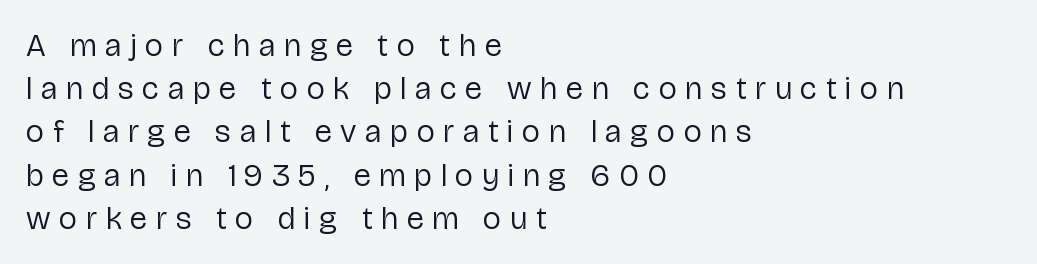
Do the characters align in a grid? No, the font is proportional. The face used here is rendered with a markedly widened letterfit. The lettering holds an erect, upright posture throughout. Each row of text sits above clean, open space.
